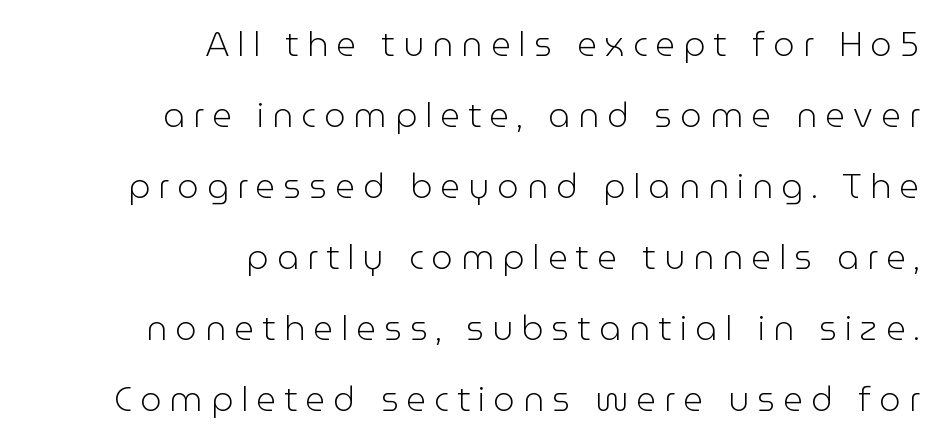
{"serif": "no", "italic": "no", "bold": "no", "weight": "light", "width": "normal", "stroke_contrast": "low", "x_height": "medium", "monospaced": "no", "underline": "no", "align": "right", "line_spacing": "loose", "line_spacing_ratio": 2.09, "letter_spacing": "wide", "letter_spacing_em": 0.24, "glyph_px": 34}
